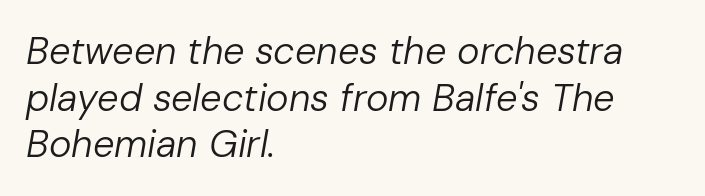
Weight: not bold — regular or lighter. Slanted lettering throughout. Casual observation: everything's shoved over to the left. The line texture is even and compact thanks to regular tracking.
